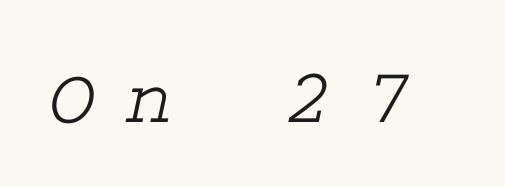
The image shows 80 px wide serif type; set unusually wide letter spacing (+0.39 em), not underlined; low stroke contrast and a medium x-height.
